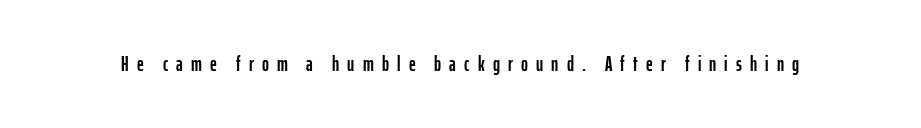
Q: Is the text italic (slanted)? A: No, it is upright.
Q: Is the text underlined? A: No.
Q: Is the spacing between letters normal or unusually wide? A: Unusually wide.
